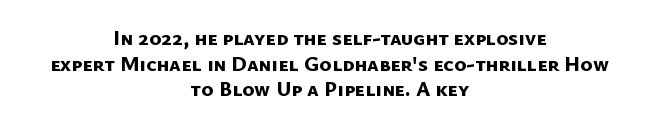
The image shows 21 px bold type; set centered, line spacing 1.22x, normal letter spacing, not underlined.
